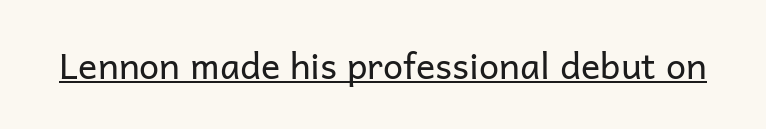
Q: Is the text bold? A: No.
Q: Is the text italic (slanted)? A: No, it is upright.
Q: Is the typeface a serif or a sans-serif typeface? A: Sans-serif.
Q: Is the text underlined? A: Yes.
Q: Is the spacing between letters normal or unusually wide? A: Normal.
Q: Width (condensed, normal, or wide)? A: Normal.
Q: Stroke contrast? A: Low.
Q: x-height? A: Medium.
Q: Monospaced? A: No.
